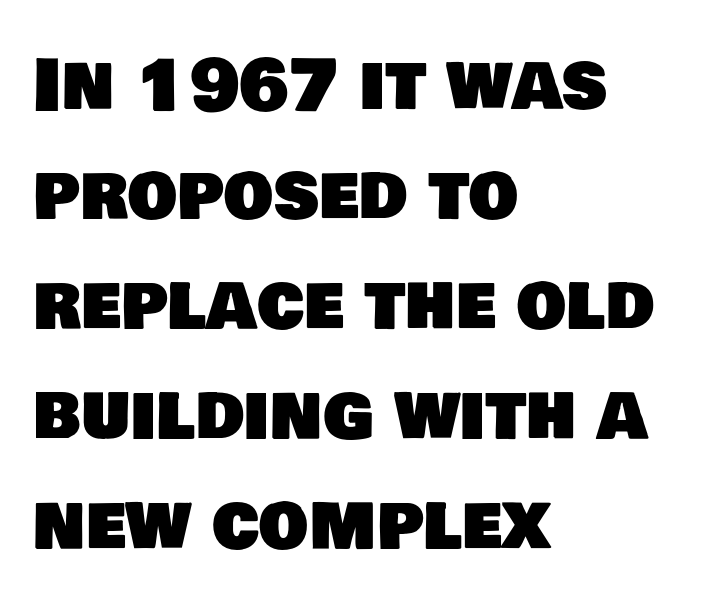
Q: Is the typeface a serif or a sans-serif typeface? A: Sans-serif.
Q: Is the text underlined? A: No.
Q: How is the paragraph aligned? A: Left-aligned.
Q: Is the spacing between letters normal or unusually wide? A: Normal.
Q: Is the spacing between lines tight, normal or loose? A: Normal.
Q: Width (condensed, normal, or wide)? A: Normal.
Q: Stroke contrast? A: Low.
Q: x-height? A: Large.
Q: Monospaced? A: No.
